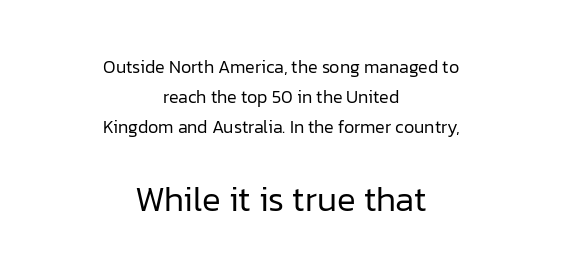
{"serif": "no", "italic": "no", "bold": "no", "weight": "regular", "width": "normal", "stroke_contrast": "low", "x_height": "medium", "monospaced": "no", "underline": "no", "align": "center", "line_spacing": "normal", "line_spacing_ratio": 1.68, "letter_spacing": "normal", "letter_spacing_em": 0.0, "larger_block": "second", "size_ratio": 1.94, "glyph_px": 35}
